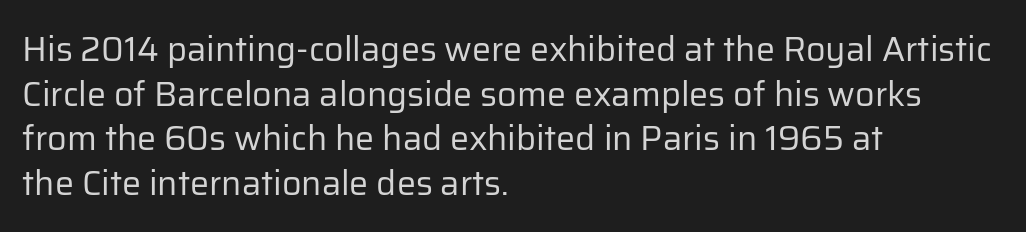
Q: Is the text bold? A: No.
Q: Is the text italic (slanted)? A: No, it is upright.
Q: Is the typeface a serif or a sans-serif typeface? A: Sans-serif.
Q: Is the text underlined? A: No.
Q: How is the paragraph aligned? A: Left-aligned.
Q: Is the spacing between letters normal or unusually wide? A: Normal.
Q: Is the spacing between lines tight, normal or loose? A: Normal.
Q: Width (condensed, normal, or wide)? A: Normal.
Q: Stroke contrast? A: Low.
Q: x-height? A: Medium.
Q: Monospaced? A: No.
